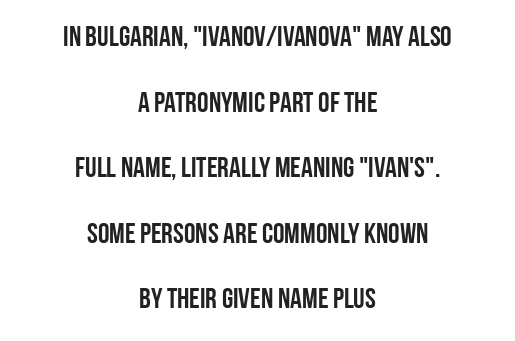
{"serif": "no", "italic": "no", "width": "condensed", "stroke_contrast": "low", "x_height": "large", "monospaced": "no", "underline": "no", "align": "center", "line_spacing": "loose", "line_spacing_ratio": 2.26, "letter_spacing": "normal", "letter_spacing_em": 0.0, "glyph_px": 29}
